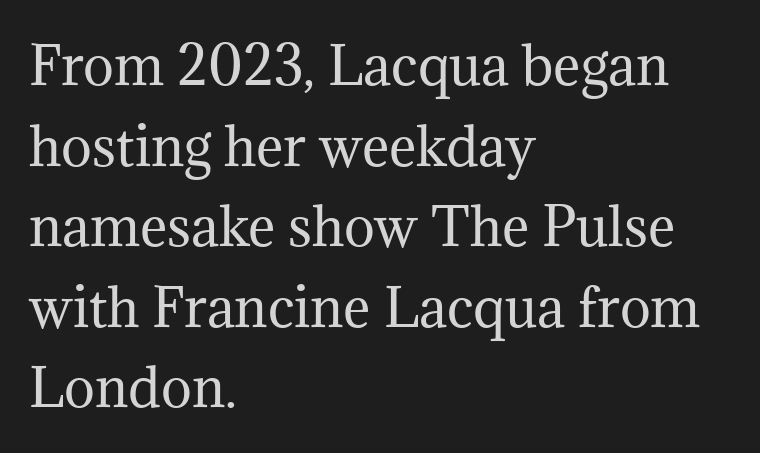
{"serif": "yes", "italic": "no", "bold": "no", "weight": "regular", "width": "normal", "stroke_contrast": "medium", "x_height": "medium", "monospaced": "no", "underline": "no", "align": "left", "line_spacing": "normal", "line_spacing_ratio": 1.55, "letter_spacing": "normal", "letter_spacing_em": 0.0, "glyph_px": 52}
